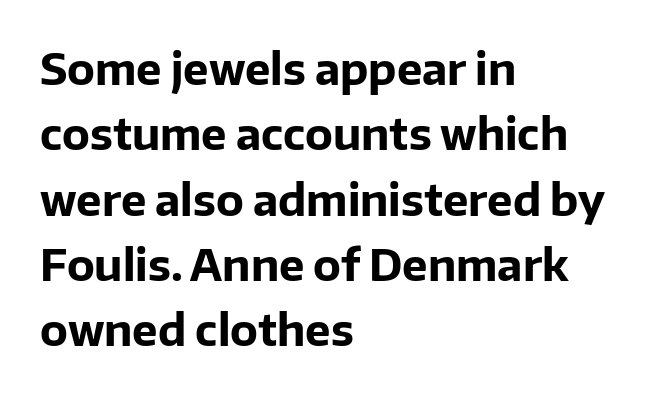
The image shows 43 px bold sans-serif type, upright; set left-aligned, normal line spacing (1.52x), normal letter spacing, not underlined; low stroke contrast and a medium x-height.
